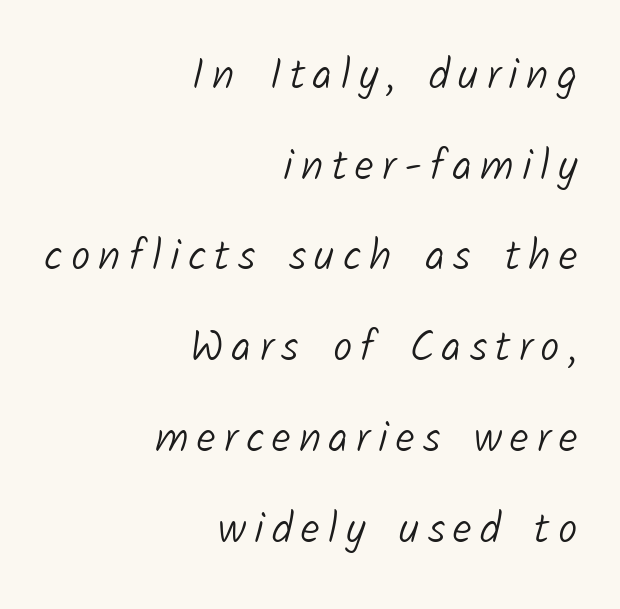
The rendering uses natural spacing where letterforms have individual widths. The letters carry no serifs — their stems end cleanly without finishing strokes. Each new line begins a long way beneath the previous one. Type without underlining. No letter is thick-stroked: the sample isn't bold. These lines stack with their right ends in a neat column.
